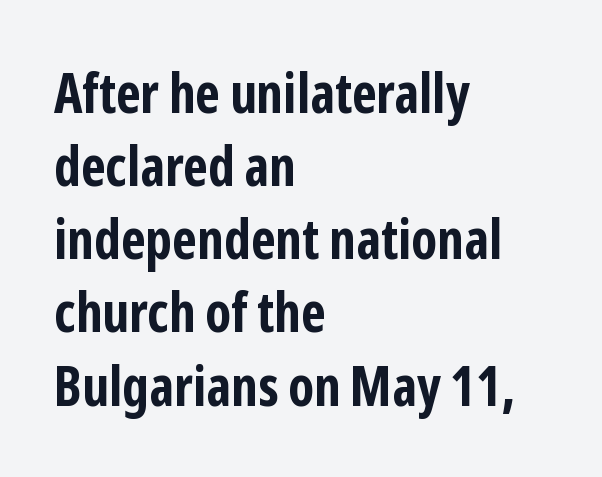
Notice how the passage keeps a crisp vertical edge on the left only. Compared with typical paragraphs, the rows here are spaced about the same. These lines are rendered in a variable-pitch font. Nope, no serifs anywhere on these letters. Words float on clear page, feet unadorned. Each glyph is drawn with heavy, bold strokes.
